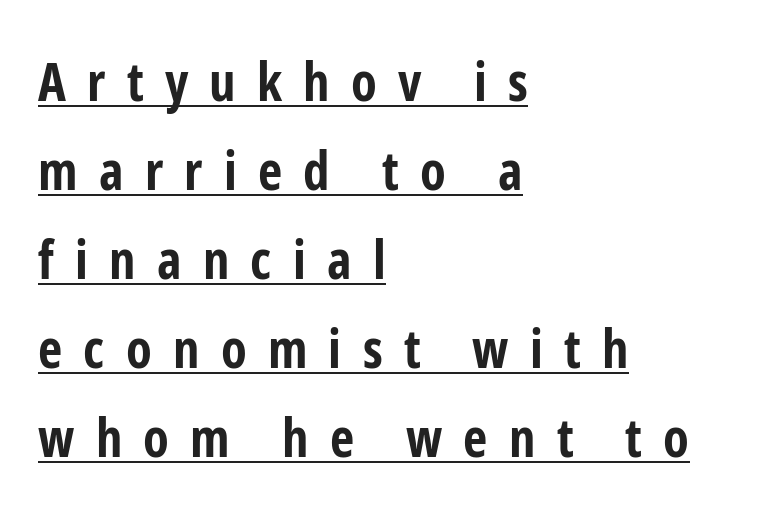
{"serif": "no", "italic": "no", "bold": "yes", "weight": "bold", "width": "condensed", "stroke_contrast": "low", "x_height": "medium", "monospaced": "no", "underline": "yes", "align": "left", "line_spacing": "normal", "line_spacing_ratio": 1.68, "letter_spacing": "wide", "letter_spacing_em": 0.4, "glyph_px": 53}
